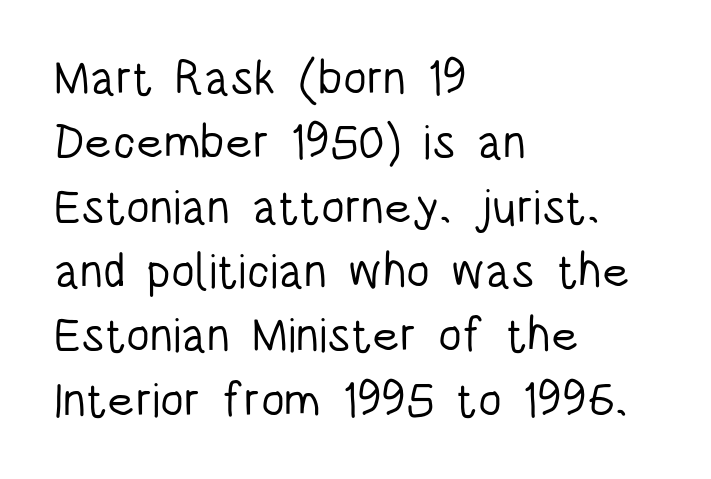
Q: Is the text bold? A: No.
Q: Is the text italic (slanted)? A: No, it is upright.
Q: Is the typeface a serif or a sans-serif typeface? A: Sans-serif.
Q: Is the text underlined? A: No.
Q: How is the paragraph aligned? A: Left-aligned.
Q: Is the spacing between letters normal or unusually wide? A: Normal.
Q: Is the spacing between lines tight, normal or loose? A: Normal.
Q: Width (condensed, normal, or wide)? A: Condensed.
Q: Stroke contrast? A: Low.
Q: x-height? A: Large.
Q: Monospaced? A: No.
